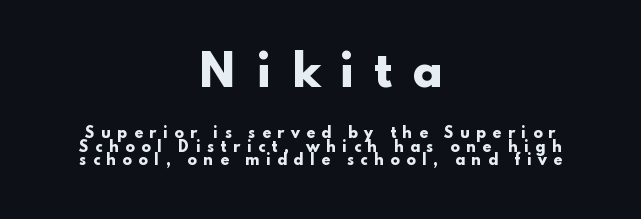
The face used here is rendered with a markedly widened letterfit. Unmarked baselines from the first word to the last. Does the bottom block carry the larger type? No, the top block does. The typesetting leans heavy: a genuine bold. The font family rendered here belongs to the sans-serif group. The rendering uses natural spacing where letterforms have individual widths.
